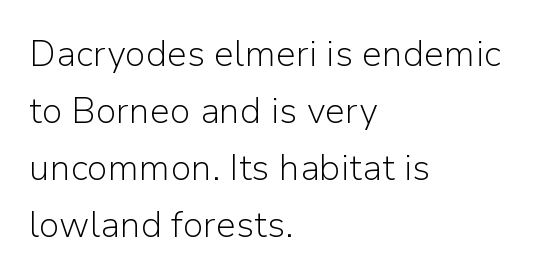
The image shows 36 px light sans-serif type, upright; set left-aligned, normal line spacing (1.58x), normal letter spacing, not underlined; low stroke contrast and a medium x-height.
